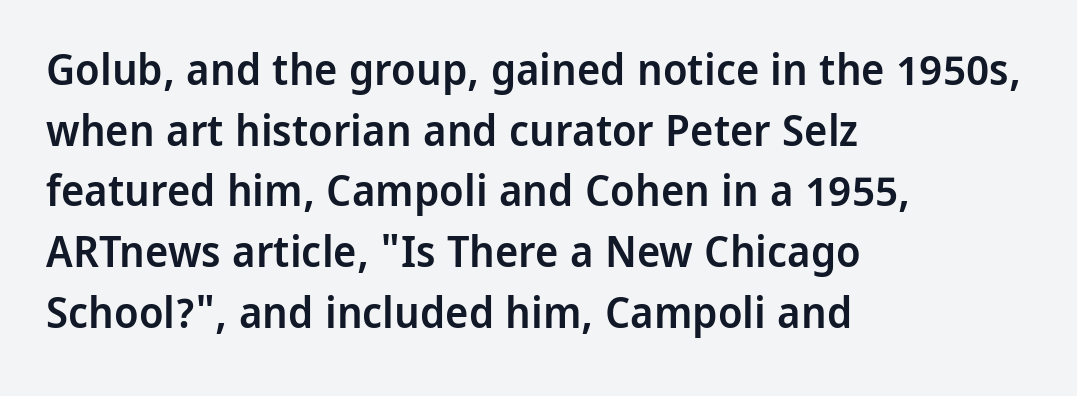
Q: Is the text bold? A: Semi-bold.
Q: Is the text italic (slanted)? A: No, it is upright.
Q: Is the typeface a serif or a sans-serif typeface? A: Sans-serif.
Q: Is the text underlined? A: No.
Q: How is the paragraph aligned? A: Left-aligned.
Q: Is the spacing between letters normal or unusually wide? A: Normal.
Q: Is the spacing between lines tight, normal or loose? A: Normal.
Q: Width (condensed, normal, or wide)? A: Normal.
Q: Stroke contrast? A: Low.
Q: x-height? A: Medium.
Q: Monospaced? A: No.
